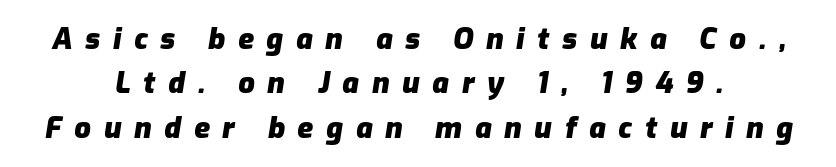
Q: Is the text bold? A: Yes.
Q: Is the text italic (slanted)? A: Yes, it leans right by about 9 degrees.
Q: Is the text underlined? A: No.
Q: Is the spacing between letters normal or unusually wide? A: Unusually wide.
Q: Is the spacing between lines tight, normal or loose? A: Normal.
Q: Width (condensed, normal, or wide)? A: Normal.
Q: Stroke contrast? A: Low.
Q: x-height? A: Medium.
Q: Monospaced? A: No.
